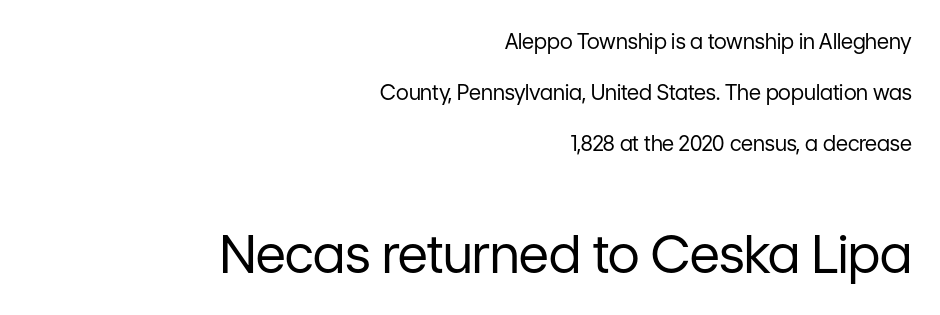
{"serif": "no", "italic": "no", "bold": "no", "weight": "regular", "width": "normal", "stroke_contrast": "low", "x_height": "medium", "monospaced": "no", "underline": "no", "align": "right", "line_spacing": "loose", "line_spacing_ratio": 2.42, "letter_spacing": "normal", "letter_spacing_em": 0.0, "larger_block": "second", "size_ratio": 2.48, "glyph_px": 52}
